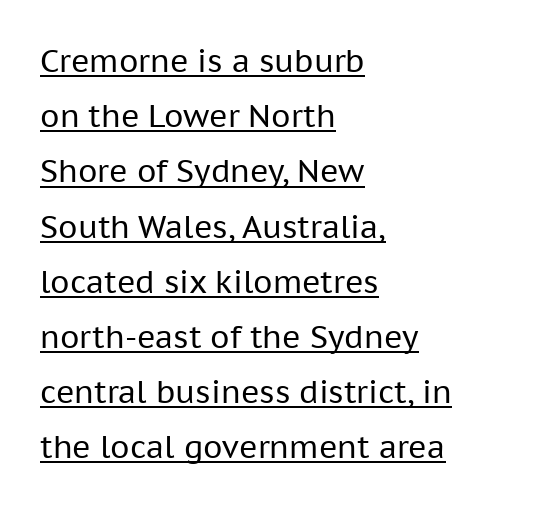
{"serif": "no", "italic": "no", "bold": "no", "weight": "regular", "width": "normal", "stroke_contrast": "low", "x_height": "medium", "monospaced": "no", "underline": "yes", "align": "left", "line_spacing_ratio": 1.78, "letter_spacing": "normal", "letter_spacing_em": 0.0, "glyph_px": 31}
